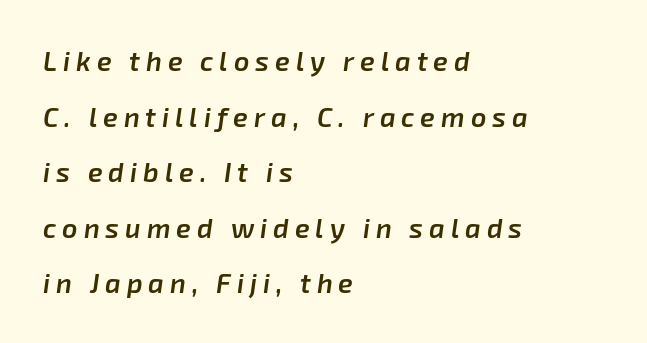
The letters are slanted; this is an italic face. Plain, unruled lines of type. A somewhat darkened texture: the type is semibold rather than bold. The lines in this sample share a left origin and differ only in where they stop.
